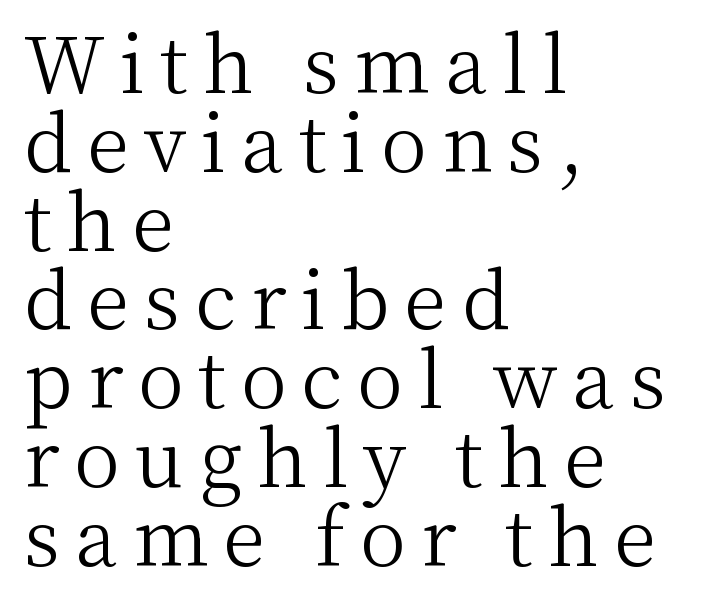
The compositor pushed each line to the left boundary. The lines are packed closely together with very little leading. Bold? No — there's no thickening of the strokes. Is this a sans? No — the strokes have serifs. Posture: upright roman. You could not count columns in this text — the font is proportionally spaced.
